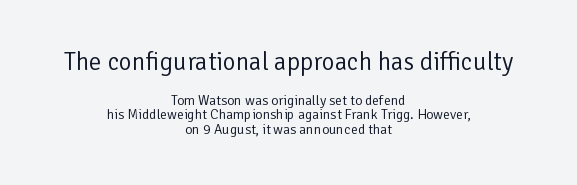
Posture: upright roman. The space directly below the letters is spotless. The more generous point size was reserved for the upper chunk. No letter is thick-stroked: the sample isn't bold. The passage is arranged like a title page — every line centered.
